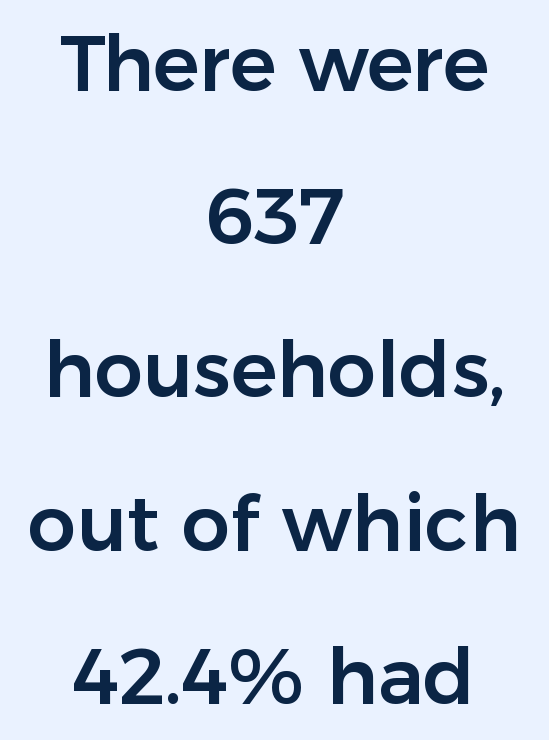
Q: Is the text italic (slanted)? A: No, it is upright.
Q: Is the typeface a serif or a sans-serif typeface? A: Sans-serif.
Q: Is the text underlined? A: No.
Q: How is the paragraph aligned? A: Centered.
Q: Is the spacing between letters normal or unusually wide? A: Normal.
Q: Is the spacing between lines tight, normal or loose? A: Loose.
Q: Width (condensed, normal, or wide)? A: Normal.
Q: Stroke contrast? A: Low.
Q: x-height? A: Medium.
Q: Monospaced? A: No.
